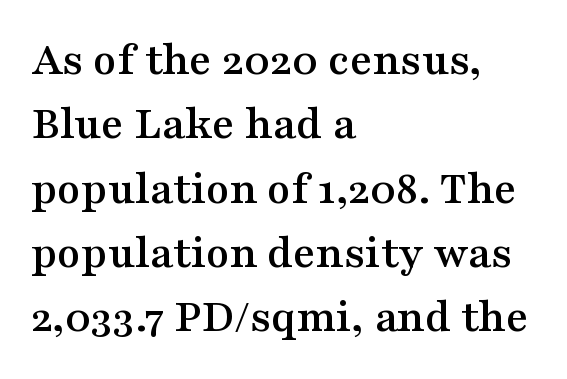
Q: Is the text italic (slanted)? A: No, it is upright.
Q: Is the typeface a serif or a sans-serif typeface? A: Serif.
Q: Is the text underlined? A: No.
Q: How is the paragraph aligned? A: Left-aligned.
Q: Is the spacing between letters normal or unusually wide? A: Normal.
Q: Is the spacing between lines tight, normal or loose? A: Normal.
Q: Width (condensed, normal, or wide)? A: Wide.
Q: Stroke contrast? A: Medium.
Q: x-height? A: Medium.
Q: Monospaced? A: No.
